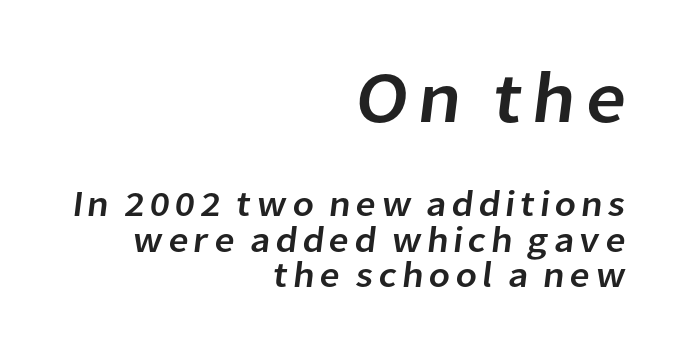
Are there feet on the stems? There aren't — it's a sans. Honestly, the rows look squashed on top of each other. Does the bottom block carry the larger type? No, the top block does. Spacing verdict: proportional, widths tailored to each character. Descenders are the only things crossing below the line.
